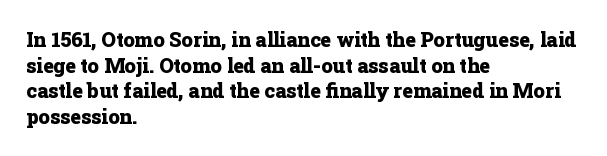
The letters stand straight up with perfectly vertical stems. The space directly below the letters is spotless. Letter spacing: default. Bold? Absolutely — the strokes are thick and heavy. The leading is moderate, giving the passage an even texture. The lines in this sample share a left origin and differ only in where they stop.
